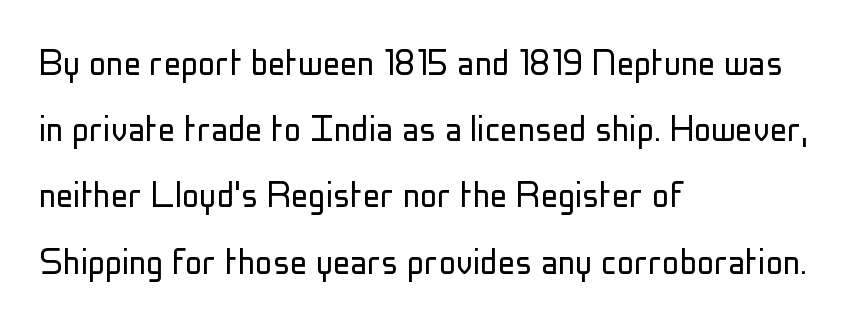
The image shows 43 px light, condensed sans-serif type, upright; set left-aligned, normal line spacing (1.54x), normal letter spacing, not underlined; low stroke contrast and a medium x-height.
